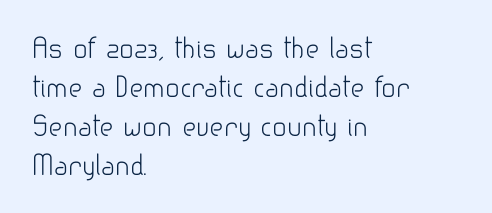
The image shows 27 px text type, upright; set left-aligned, normal line spacing (1.44x), normal letter spacing, not underlined.
